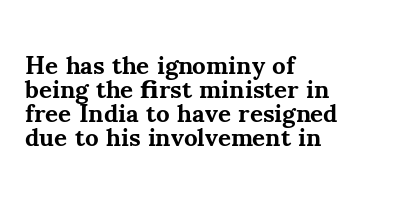
The image shows 25 px bold type, upright; set left-aligned, tight line spacing (0.96x), normal letter spacing, not underlined.
